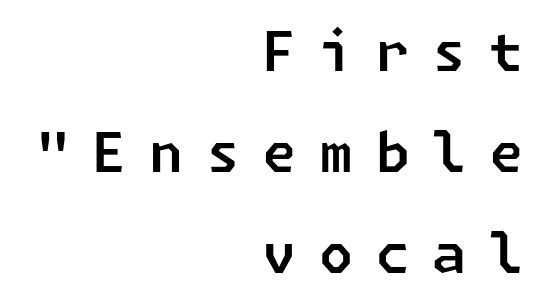
The image shows 55 px sans-serif type; set right-aligned, line spacing 1.84x, unusually wide letter spacing (+0.41 em), not underlined; low stroke contrast and a medium x-height.
